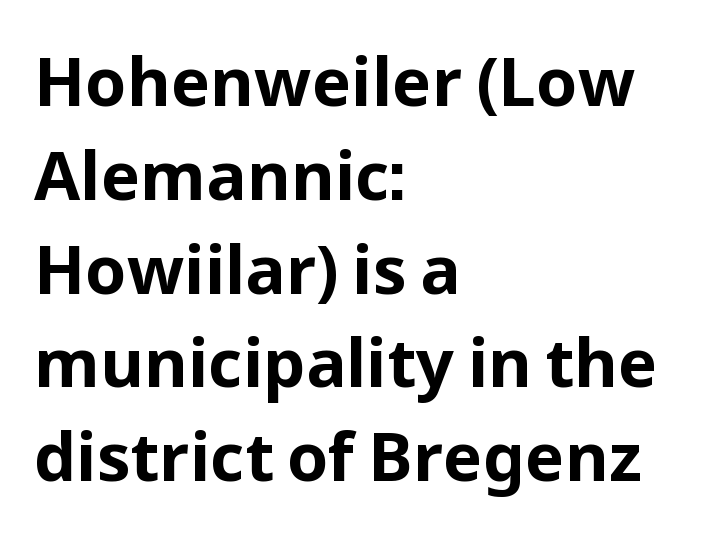
The image shows 67 px bold sans-serif type, upright; set left-aligned, normal line spacing (1.4x), normal letter spacing, not underlined; low stroke contrast and a medium x-height.
